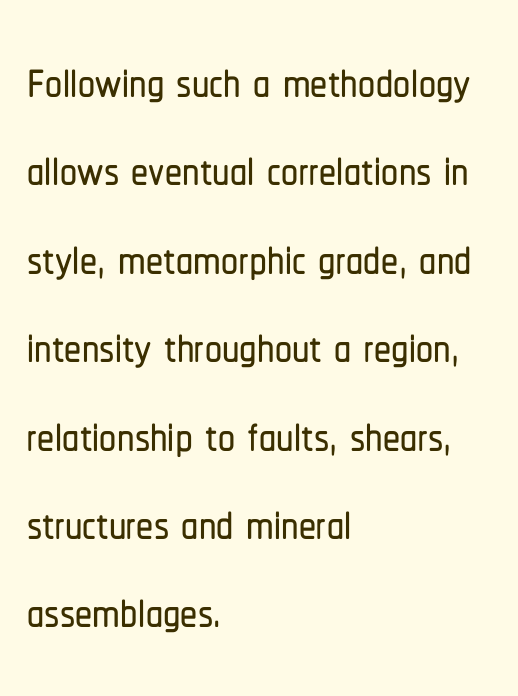
The image shows 68 px condensed sans-serif type, upright; set left-aligned, normal line spacing (1.3x), normal letter spacing, not underlined; low stroke contrast and a medium x-height.
